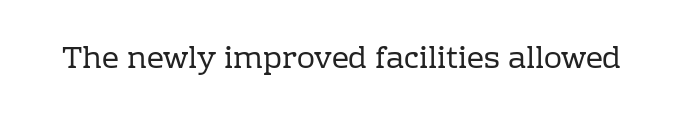
The image shows 30 px regular-weight serif type, upright; set normal letter spacing, not underlined; low stroke contrast and a medium x-height.
